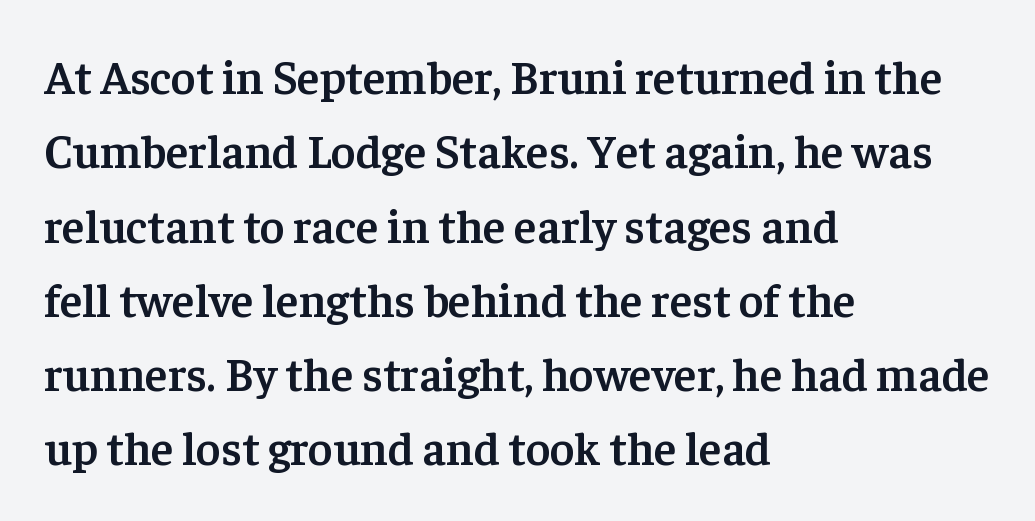
The image shows 47 px semibold serif type, upright; set left-aligned, normal line spacing (1.58x), normal letter spacing, not underlined; low stroke contrast and a medium x-height.
